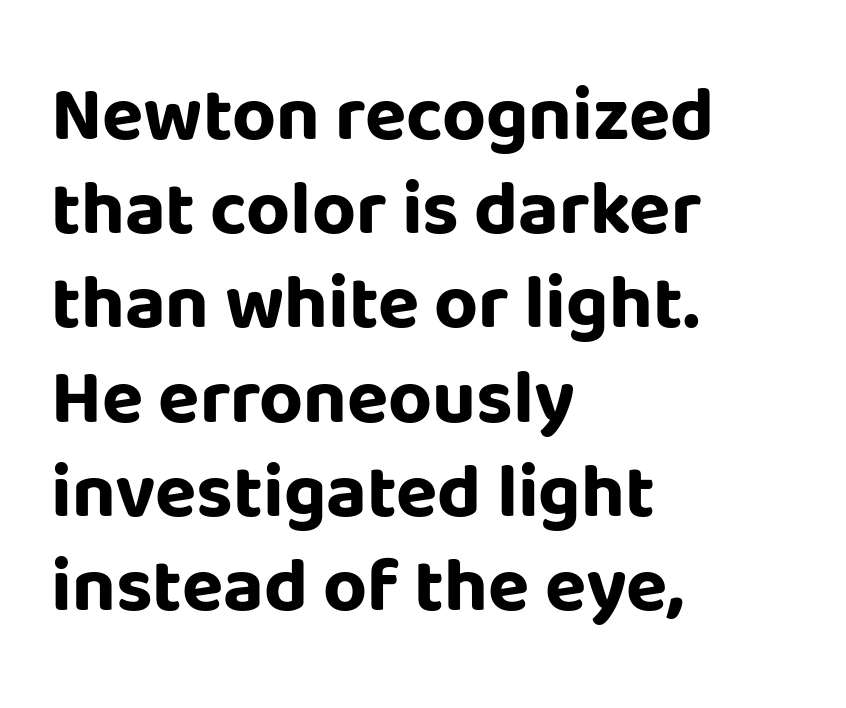
Upright lettering throughout. Does the weight exceed regular? Yes, all the way to bold. The letters advance in unequal steps, a hallmark of proportional type. The face used here is rendered with its standard letterfit. Is this a sans? Yes — the strokes have no serifs. The space directly below the letters is spotless.
